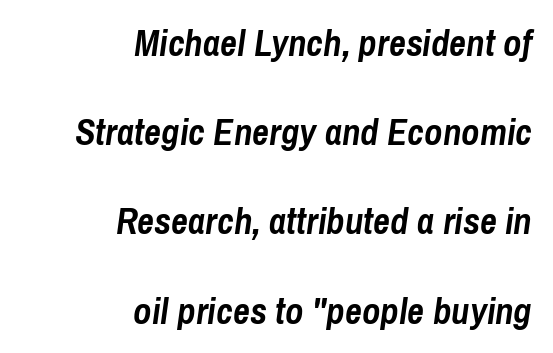
The passage is arranged like a letterhead date or caption credit — flush right. Think of a printed novel: that variable character pitch is what you see here. The block of text is sparse from top to bottom, with ample space between rows. Compared with ordinary roman type, these characters are visibly tilted. Strong, thick strokes mark this as bold type.
